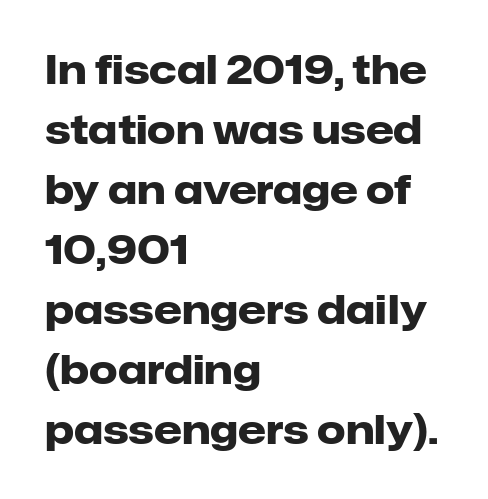
I'd call this a sans setting — the letters go barefoot. Clear beneath every line of the passage. Reading down the block, your eye returns to a fixed left position each line. Spacing verdict: proportional, widths tailored to each character. These lines were composed using upright roman letters.
